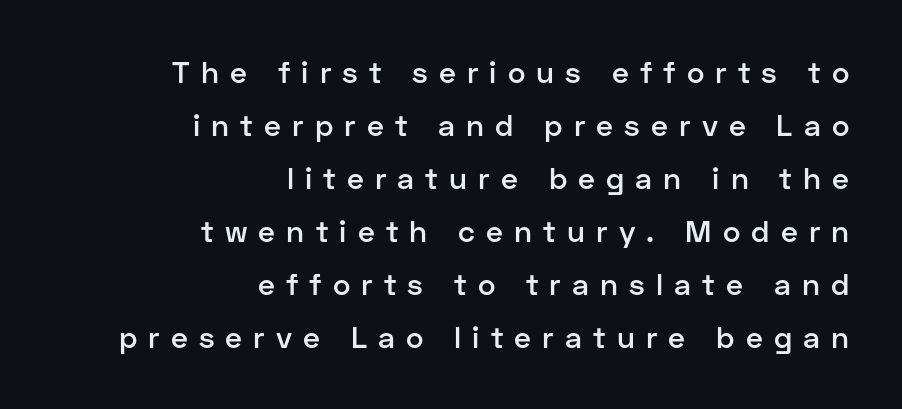
The image shows 30 px semibold sans-serif type, upright; set right-aligned, line spacing 1.77x, unusually wide letter spacing (+0.37 em), not underlined; low stroke contrast and a medium x-height.
